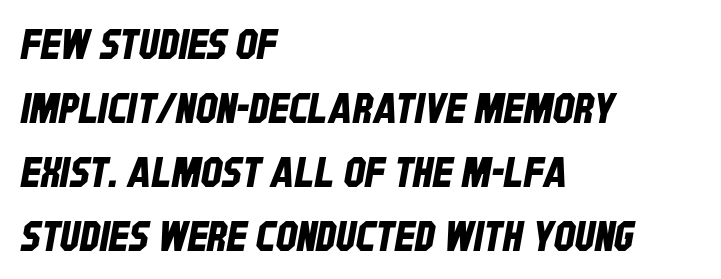
Q: Is the typeface a serif or a sans-serif typeface? A: Sans-serif.
Q: Is the text underlined? A: No.
Q: How is the paragraph aligned? A: Left-aligned.
Q: Is the spacing between letters normal or unusually wide? A: Normal.
Q: Is the spacing between lines tight, normal or loose? A: Normal.
Q: Width (condensed, normal, or wide)? A: Condensed.
Q: Stroke contrast? A: Low.
Q: x-height? A: Large.
Q: Monospaced? A: No.
